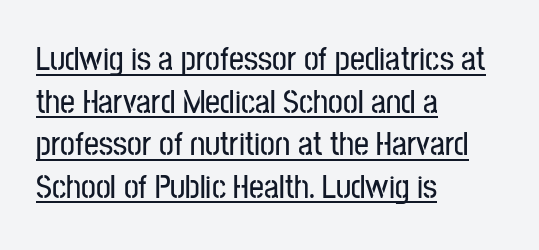
The image shows 33 px condensed sans-serif type, upright; set left-aligned, normal line spacing (1.29x), normal letter spacing, underlined; low stroke contrast and a medium x-height.
